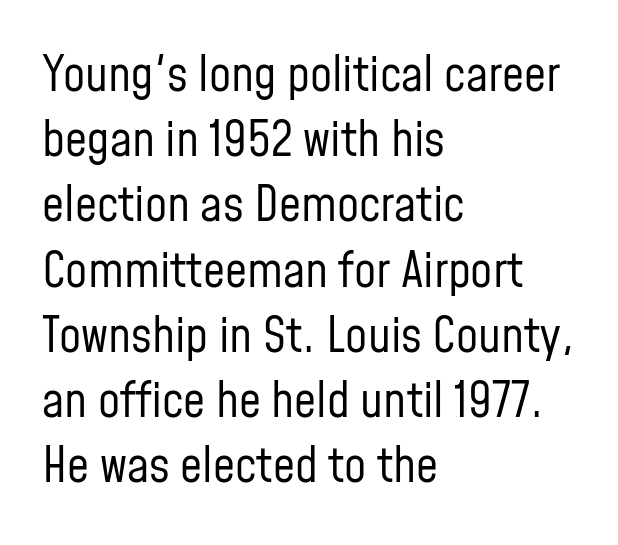
{"serif": "no", "italic": "no", "bold": "no", "weight": "regular", "width": "condensed", "stroke_contrast": "low", "x_height": "medium", "monospaced": "no", "underline": "no", "align": "left", "line_spacing": "normal", "line_spacing_ratio": 1.33, "letter_spacing": "normal", "letter_spacing_em": 0.0, "glyph_px": 49}
